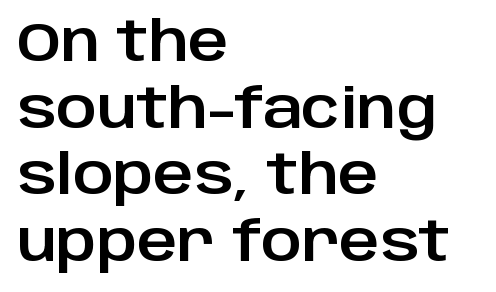
Notice how the passage keeps a crisp vertical edge on the left only. The horizontal fit of the characters is conventional and even. The area under the type is left untouched. You can tell it's not italic because the verticals are truly vertical. The rendering uses natural spacing where letterforms have individual widths.
